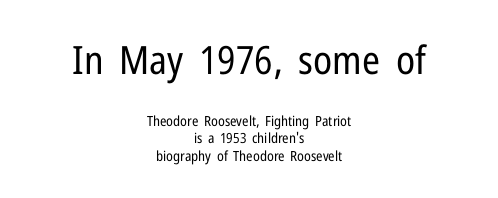
{"serif": "no", "italic": "no", "bold": "no", "weight": "regular", "width": "condensed", "stroke_contrast": "low", "x_height": "medium", "monospaced": "no", "underline": "no", "align": "center", "line_spacing_ratio": 1.23, "letter_spacing": "normal", "letter_spacing_em": 0.0, "larger_block": "first", "size_ratio": 2.79, "glyph_px": 39}
